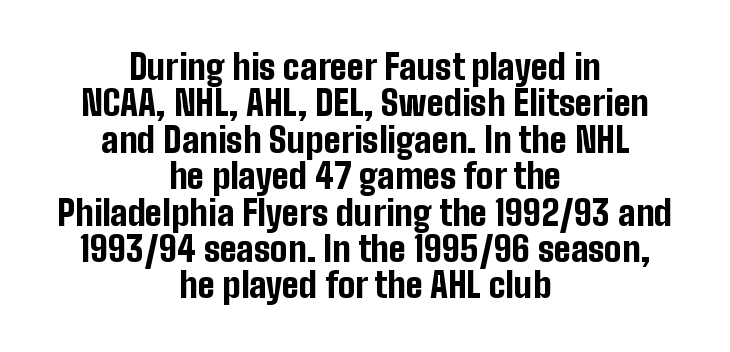
The image shows 35 px bold, condensed sans-serif type, upright; set centered, tight line spacing (1.04x), normal letter spacing, not underlined; low stroke contrast and a medium x-height.
